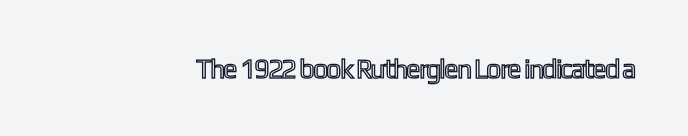
{"italic": "no", "underline": "no", "letter_spacing": "normal", "letter_spacing_em": 0.0, "glyph_px": 27}
